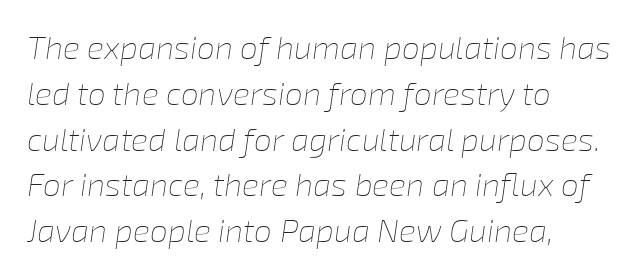
Q: Is the text bold? A: No.
Q: Is the text italic (slanted)? A: Yes, it leans right by about 8 degrees.
Q: Is the text underlined? A: No.
Q: How is the paragraph aligned? A: Left-aligned.
Q: Is the spacing between letters normal or unusually wide? A: Normal.
Q: Is the spacing between lines tight, normal or loose? A: Normal.
Q: Width (condensed, normal, or wide)? A: Normal.
Q: Stroke contrast? A: Low.
Q: x-height? A: Medium.
Q: Monospaced? A: No.
